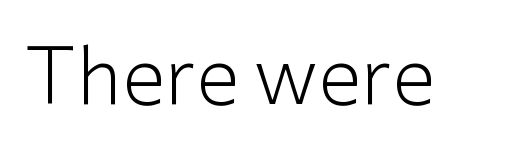
The image shows 78 px light sans-serif type, upright; set normal letter spacing, not underlined; low stroke contrast and a medium x-height.
